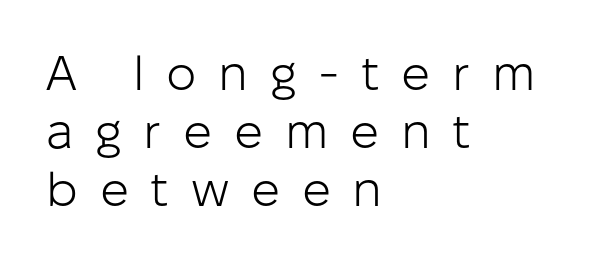
Tracking here is generous; glyphs stand well apart from one another. What kind of face is this? One without serifs — a sans. The passage shown is not underscored anywhere. Visually the block forms a straight wall on the left and a jagged coastline on the right. Do the characters align in a grid? No, the font is proportional.
